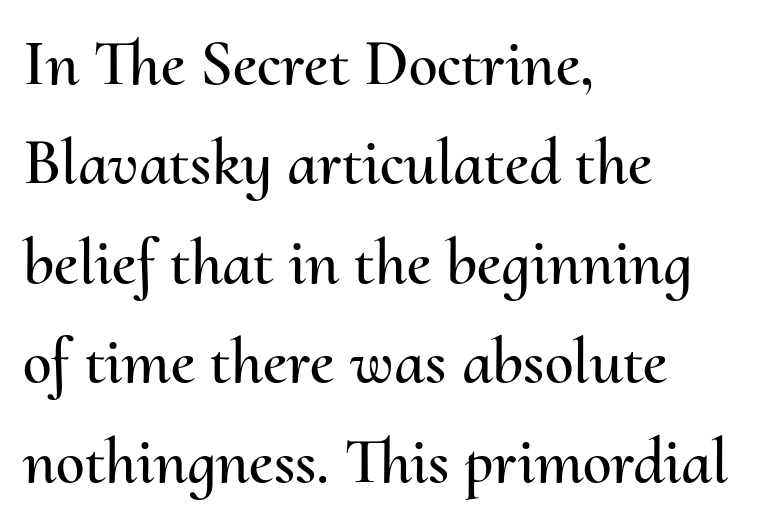
Here the designer chose a conventional face with non-uniform glyph widths. The rendering uses a moderate line-height, typical for paragraphs. The gaps between neighbouring characters are ordinary and unremarkable. The specimen omits any rule beneath the text block's lines. Teacher's note: observe the even left margin — that is flush-left alignment.
